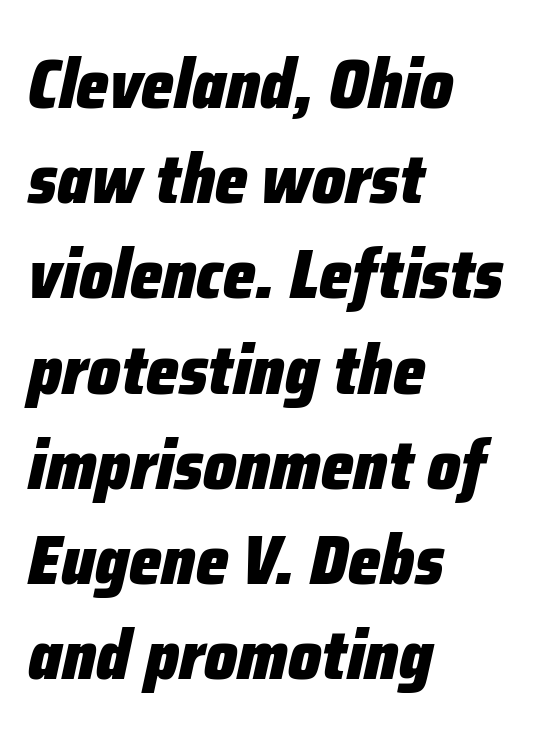
{"italic": "yes", "lean": "right", "slant_degrees": 12, "bold": "yes", "weight": "heavy", "width": "condensed", "stroke_contrast": "low", "x_height": "medium", "monospaced": "no", "underline": "no", "align": "left", "line_spacing": "normal", "line_spacing_ratio": 1.36, "letter_spacing": "normal", "letter_spacing_em": 0.0, "glyph_px": 70}
